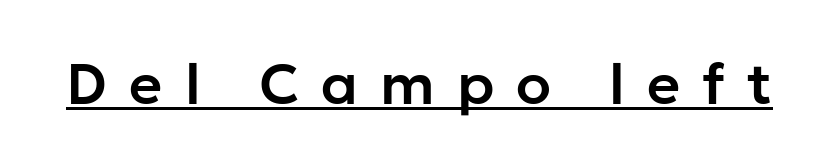
The horizontal fit of the characters is loose and conspicuously gappy. Each line of the rendering has a horizontal stroke beneath the glyphs. Posture: vertical. These lines are rendered in a variable-pitch font. No feet cap the strokes, marking this as sans-serif type.
